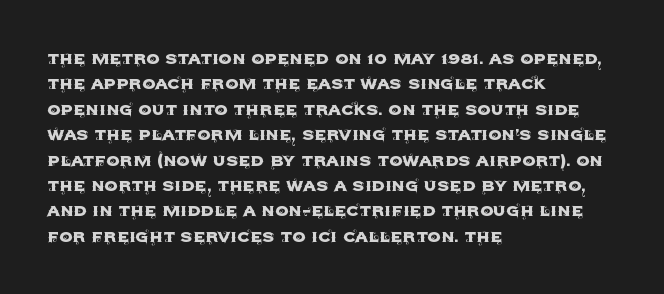
Q: Is the text italic (slanted)? A: No, it is upright.
Q: Is the text underlined? A: No.
Q: How is the paragraph aligned? A: Left-aligned.
Q: Is the spacing between letters normal or unusually wide? A: Normal.
